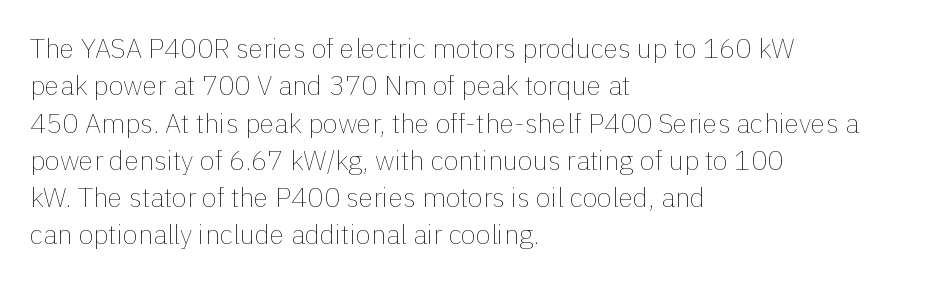
Interline gaps are of average width in this sample. Inter-character spacing is left at the font's built-in metrics. If you drew a line through each stem, it would be perfectly vertical. Words float on clear page, feet unadorned. Each line starts at the same left margin while the right side varies.
